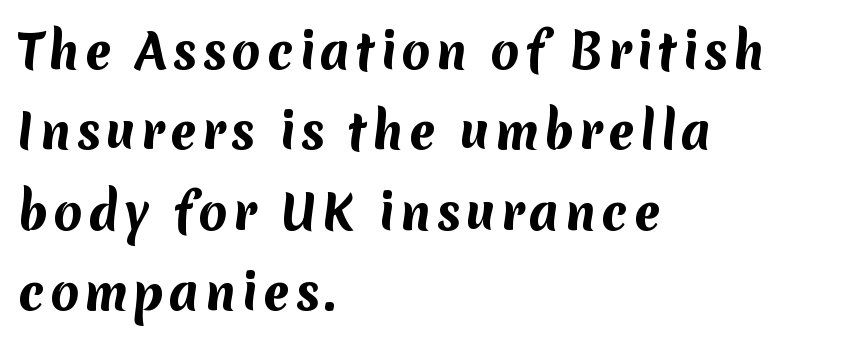
{"serif": "no", "bold": "yes", "weight": "bold", "width": "normal", "stroke_contrast": "medium", "x_height": "medium", "monospaced": "no", "underline": "no", "align": "left", "line_spacing_ratio": 1.71, "glyph_px": 47}
